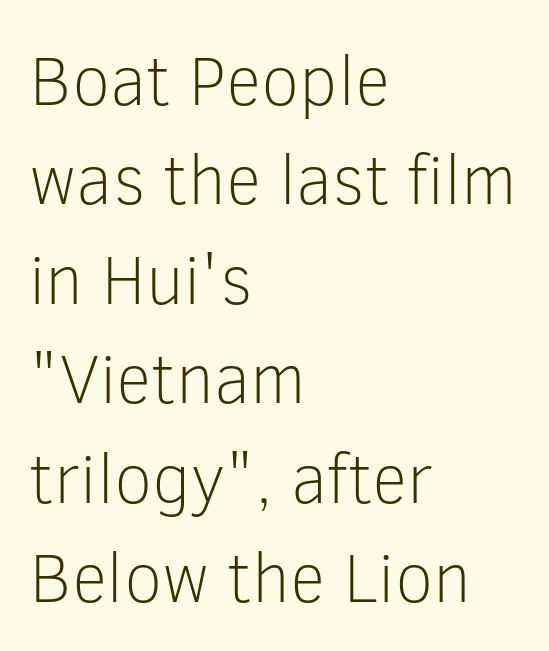
{"serif": "no", "italic": "no", "bold": "no", "weight": "light", "width": "normal", "stroke_contrast": "low", "x_height": "medium", "monospaced": "no", "underline": "no", "align": "left", "line_spacing": "normal", "line_spacing_ratio": 1.42, "letter_spacing": "normal", "letter_spacing_em": 0.0, "glyph_px": 70}
